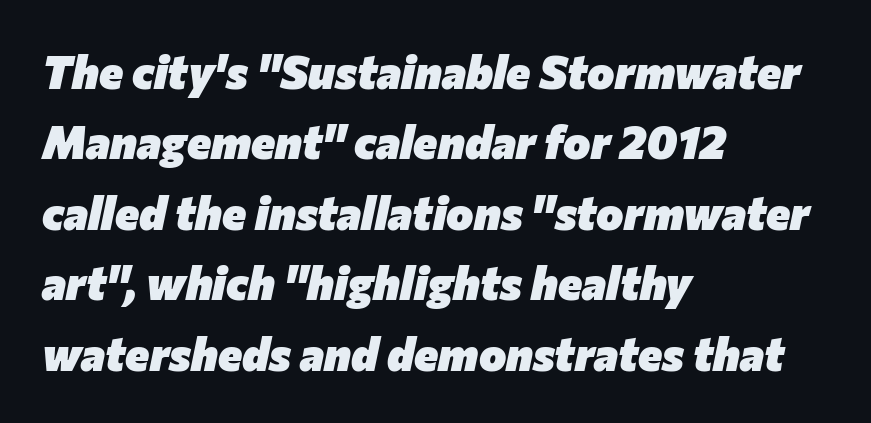
The passage is arranged the way most books set body copy — flush left. This is heavy type, rendered in bold. A typesetter would call this proportional, since set widths differ per character. Observe the lean: these are italic letterforms. The words here are not underlined.
